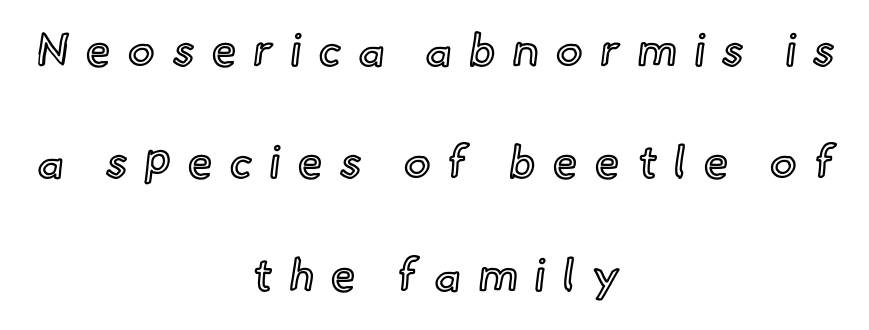
Q: Is the text italic (slanted)? A: Yes.
Q: Is the text underlined? A: No.
Q: How is the paragraph aligned? A: Centered.
Q: Is the spacing between letters normal or unusually wide? A: Unusually wide.
Q: Is the spacing between lines tight, normal or loose? A: Loose.
Q: Width (condensed, normal, or wide)? A: Normal.
Q: x-height? A: Small.
Q: Monospaced? A: No.
